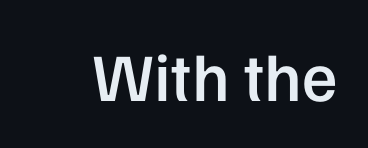
The image shows 68 px semibold sans-serif type, upright; set normal letter spacing, not underlined; low stroke contrast and a medium x-height.
